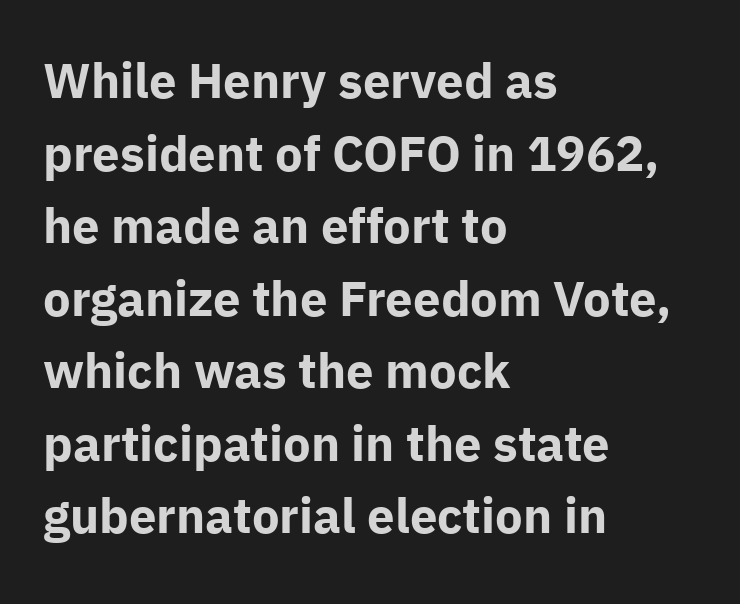
Q: Is the text bold? A: Yes.
Q: Is the text italic (slanted)? A: No, it is upright.
Q: Is the typeface a serif or a sans-serif typeface? A: Sans-serif.
Q: Is the text underlined? A: No.
Q: How is the paragraph aligned? A: Left-aligned.
Q: Is the spacing between letters normal or unusually wide? A: Normal.
Q: Is the spacing between lines tight, normal or loose? A: Normal.
Q: Width (condensed, normal, or wide)? A: Normal.
Q: Stroke contrast? A: Low.
Q: x-height? A: Medium.
Q: Monospaced? A: No.
